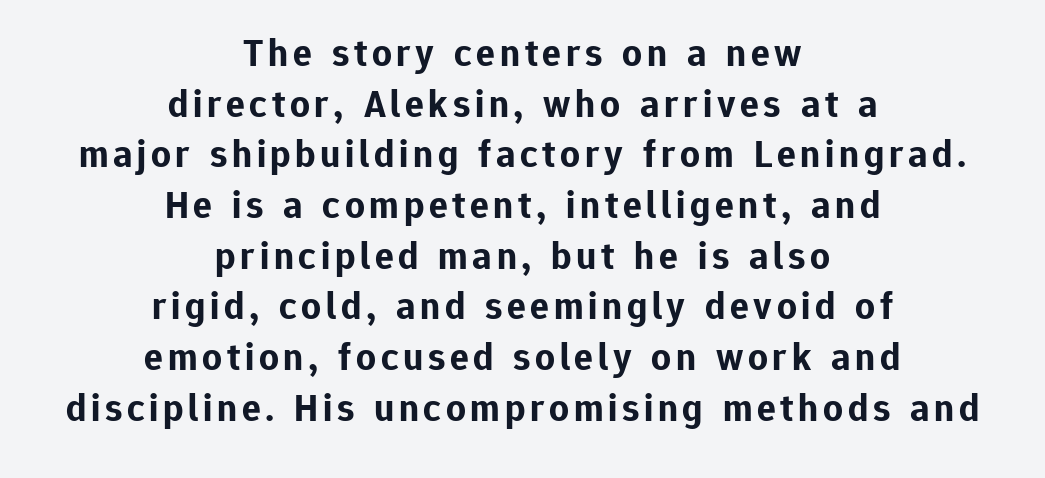
The image shows 39 px bold sans-serif type, upright; set centered, normal line spacing (1.3x), not underlined; low stroke contrast and a medium x-height.
